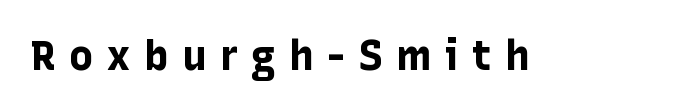
{"serif": "no", "italic": "no", "bold": "yes", "weight": "bold", "width": "normal", "stroke_contrast": "low", "x_height": "medium", "monospaced": "no", "underline": "no", "letter_spacing": "wide", "letter_spacing_em": 0.32, "glyph_px": 41}
